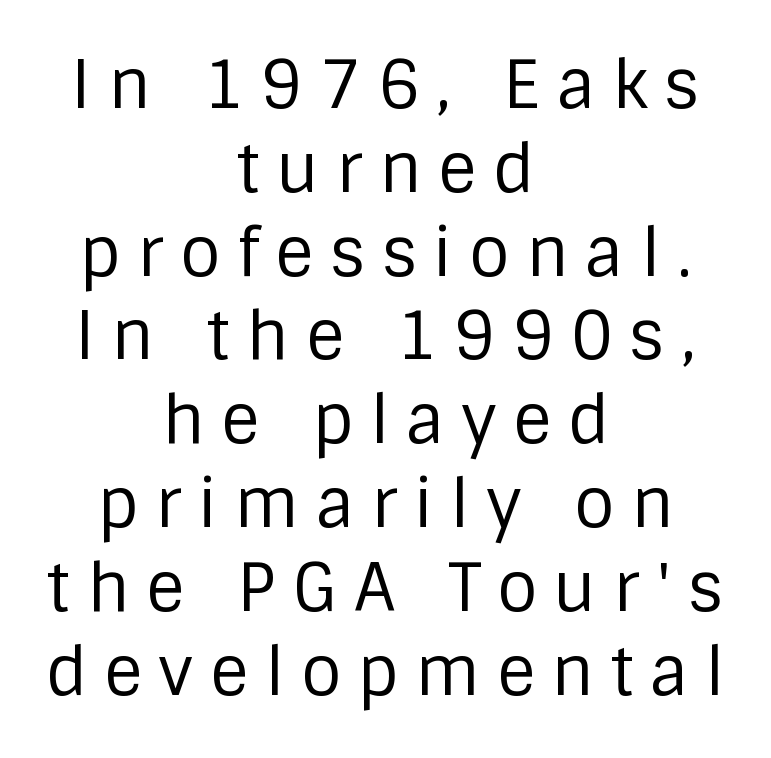
The image shows 66 px regular-weight sans-serif type, upright; set centered, normal line spacing (1.27x), unusually wide letter spacing (+0.25 em), not underlined; low stroke contrast and a large x-height.
